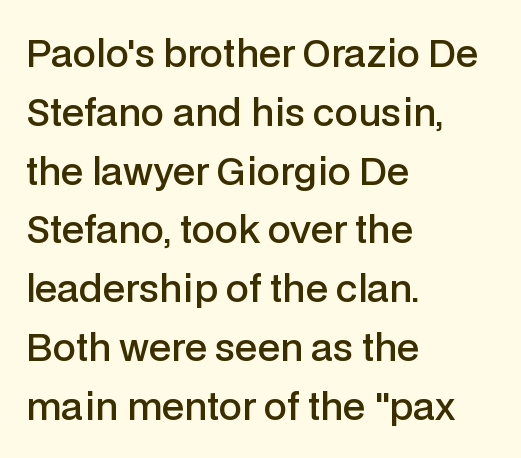
{"serif": "no", "italic": "no", "bold": "semi", "weight": "semibold", "width": "normal", "stroke_contrast": "low", "x_height": "medium", "monospaced": "no", "underline": "no", "align": "left", "line_spacing": "normal", "line_spacing_ratio": 1.59, "letter_spacing": "normal", "letter_spacing_em": 0.0, "glyph_px": 37}
